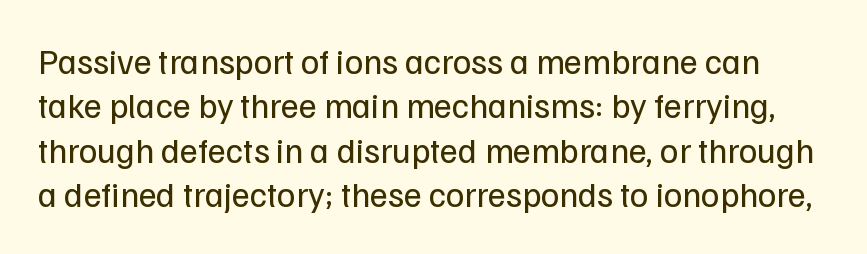
Q: Is the text bold? A: No.
Q: Is the text italic (slanted)? A: No, it is upright.
Q: Is the typeface a serif or a sans-serif typeface? A: Sans-serif.
Q: Is the text underlined? A: No.
Q: Is the spacing between letters normal or unusually wide? A: Normal.
Q: Is the spacing between lines tight, normal or loose? A: Normal.
Q: Width (condensed, normal, or wide)? A: Normal.
Q: Stroke contrast? A: Low.
Q: x-height? A: Medium.
Q: Monospaced? A: No.
